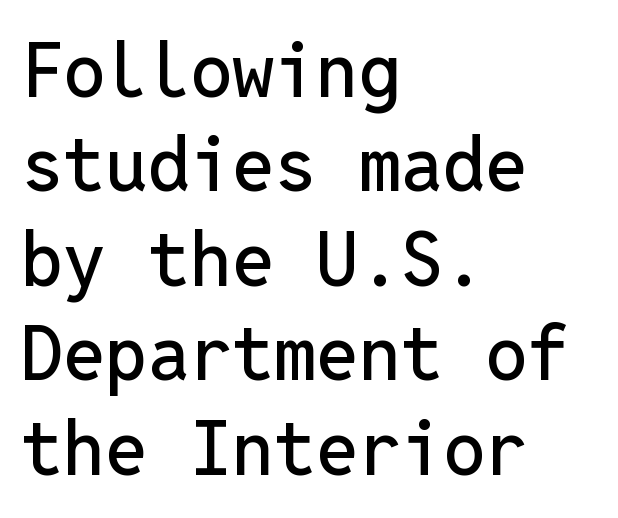
The image shows 75 px sans-serif type, upright, monospaced; set left-aligned, normal line spacing (1.26x), normal letter spacing, not underlined; low stroke contrast and a medium x-height.
